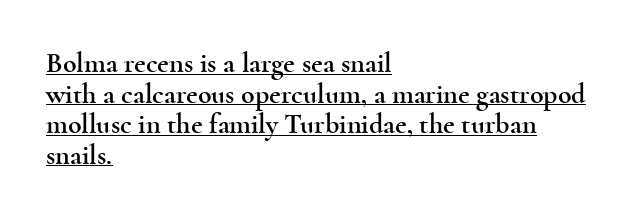
Q: Is the text italic (slanted)? A: No, it is upright.
Q: Is the typeface a serif or a sans-serif typeface? A: Serif.
Q: Is the text underlined? A: Yes.
Q: How is the paragraph aligned? A: Left-aligned.
Q: Is the spacing between letters normal or unusually wide? A: Normal.
Q: Is the spacing between lines tight, normal or loose? A: Tight.
Q: Width (condensed, normal, or wide)? A: Wide.
Q: x-height? A: Small.
Q: Monospaced? A: No.
